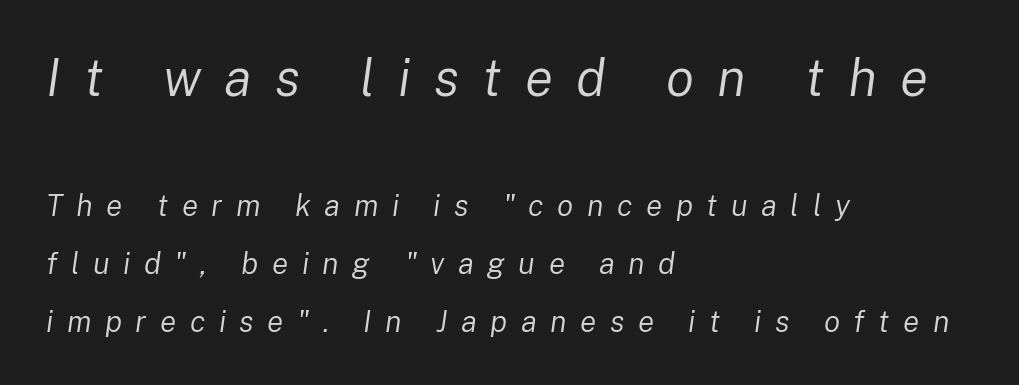
The image shows 52 px regular-weight type, italic (leaning right); set left-aligned, loose line spacing (1.92x), unusually wide letter spacing (+0.45 em), not underlined; the first (top) block is 1.73x larger; low stroke contrast and a medium x-height.
